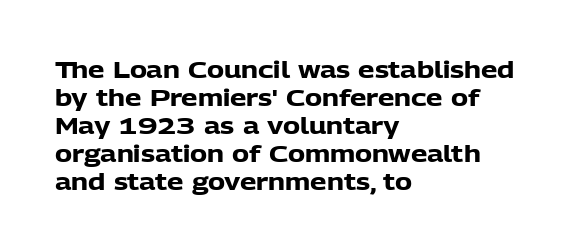
Q: Is the text bold? A: Yes.
Q: Is the text italic (slanted)? A: No, it is upright.
Q: Is the text underlined? A: No.
Q: How is the paragraph aligned? A: Left-aligned.
Q: Is the spacing between letters normal or unusually wide? A: Normal.
